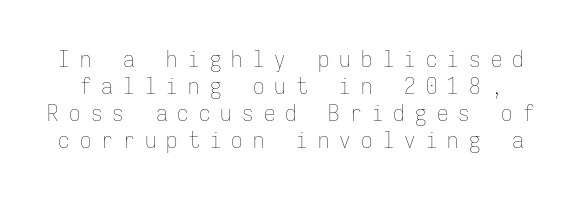
The image shows 23 px text type, upright; set line spacing 1.18x, unusually wide letter spacing (+0.44 em), not underlined.
